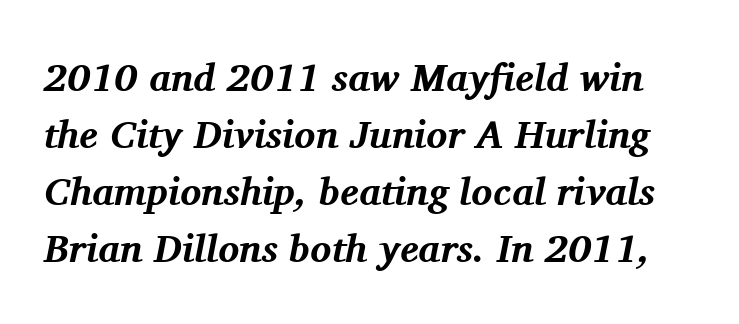
The face used here is proportionally spaced, like ordinary book or web type. The type is set solid horizontally, with unmodified tracking. A typesetter would label this face a serif. The designer left line spacing at the default. Heavy, bold letterforms.
